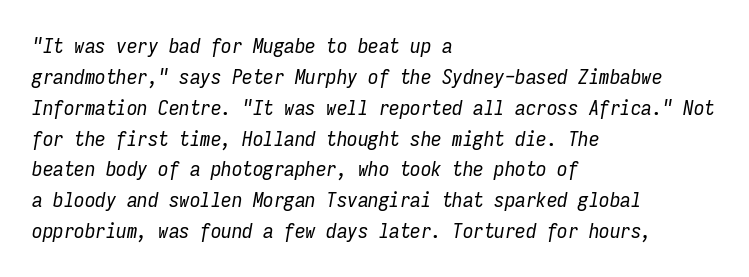
The image shows 21 px text type, italic (leaning right); set left-aligned, normal line spacing (1.47x), normal letter spacing, not underlined.
